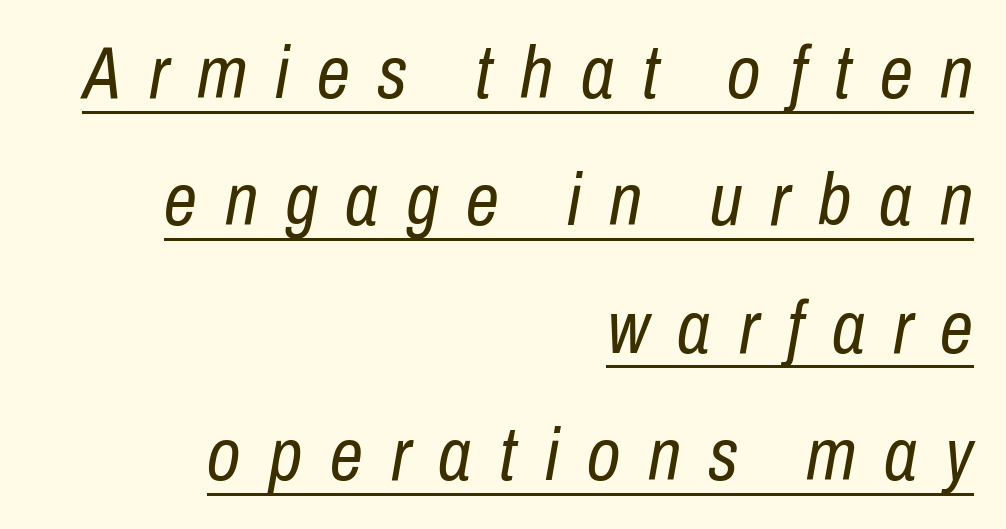
Q: Is the text bold? A: No.
Q: Is the text italic (slanted)? A: Yes, it leans right by about 10 degrees.
Q: Is the text underlined? A: Yes.
Q: How is the paragraph aligned? A: Right-aligned.
Q: Is the spacing between letters normal or unusually wide? A: Unusually wide.
Q: Width (condensed, normal, or wide)? A: Condensed.
Q: Stroke contrast? A: Low.
Q: x-height? A: Medium.
Q: Monospaced? A: No.
